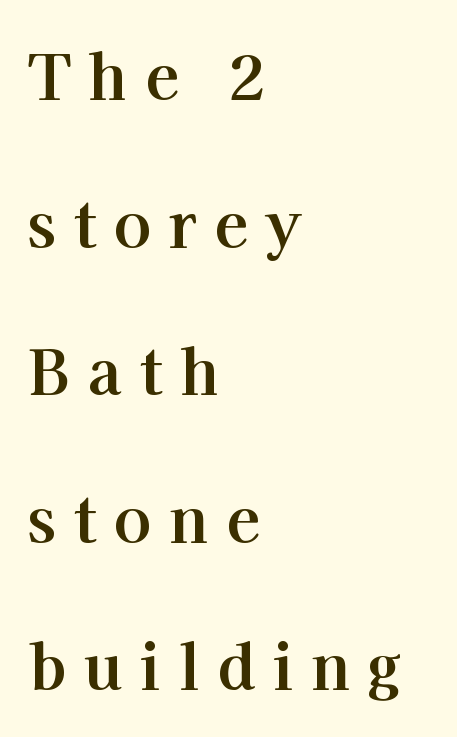
Q: Is the text bold? A: Yes.
Q: Is the text italic (slanted)? A: No, it is upright.
Q: Is the typeface a serif or a sans-serif typeface? A: Serif.
Q: Is the text underlined? A: No.
Q: How is the paragraph aligned? A: Left-aligned.
Q: Is the spacing between letters normal or unusually wide? A: Unusually wide.
Q: Is the spacing between lines tight, normal or loose? A: Loose.
Q: Width (condensed, normal, or wide)? A: Normal.
Q: Stroke contrast? A: High.
Q: x-height? A: Medium.
Q: Monospaced? A: No.
